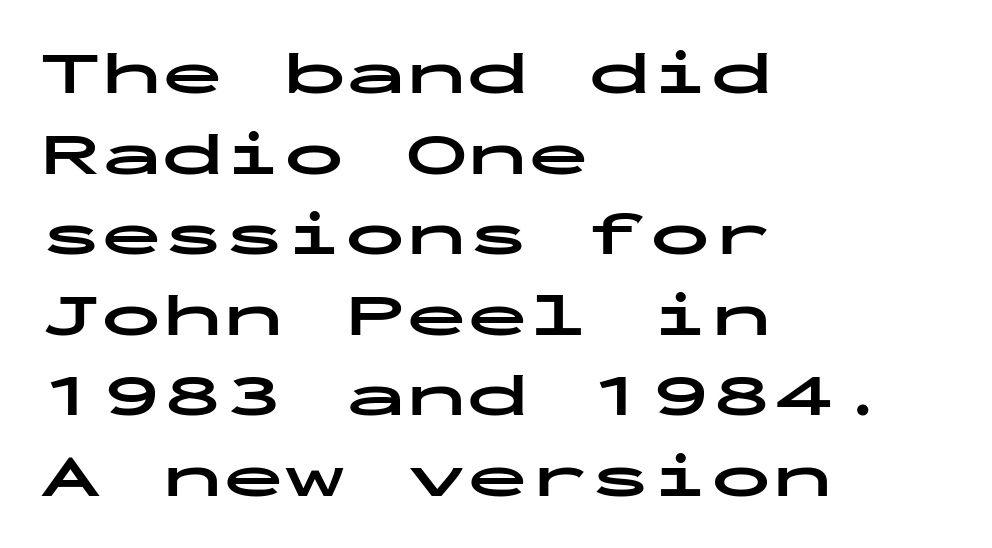
Q: Is the text bold? A: Yes.
Q: Is the text italic (slanted)? A: No, it is upright.
Q: Is the typeface a serif or a sans-serif typeface? A: Sans-serif.
Q: Is the text underlined? A: No.
Q: How is the paragraph aligned? A: Left-aligned.
Q: Is the spacing between letters normal or unusually wide? A: Normal.
Q: Is the spacing between lines tight, normal or loose? A: Normal.
Q: Width (condensed, normal, or wide)? A: Wide.
Q: Stroke contrast? A: Low.
Q: x-height? A: Medium.
Q: Monospaced? A: Yes.
